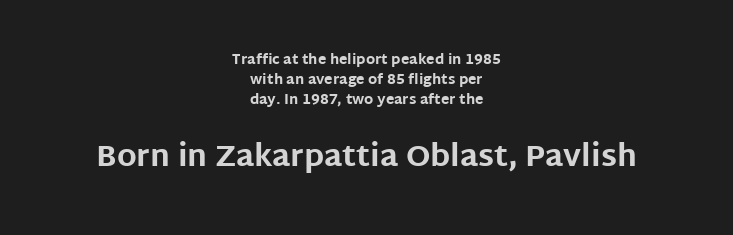
{"serif": "no", "italic": "no", "bold": "yes", "weight": "bold", "width": "normal", "stroke_contrast": "low", "x_height": "large", "monospaced": "no", "underline": "no", "align": "center", "line_spacing": "normal", "line_spacing_ratio": 1.44, "letter_spacing": "normal", "letter_spacing_em": 0.0, "larger_block": "second", "size_ratio": 2.14, "glyph_px": 30}
